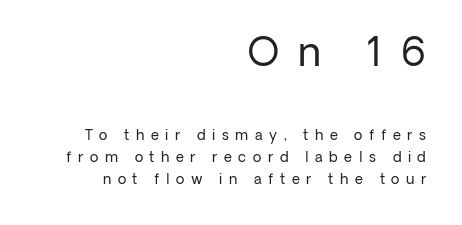
Q: Is the text bold? A: No.
Q: Is the text italic (slanted)? A: No, it is upright.
Q: Is the typeface a serif or a sans-serif typeface? A: Sans-serif.
Q: Is the text underlined? A: No.
Q: How is the paragraph aligned? A: Right-aligned.
Q: Is the spacing between letters normal or unusually wide? A: Unusually wide.
Q: Is the spacing between lines tight, normal or loose? A: Normal.
Q: Which block of text is set in a larger size, the first (top) or the second (bottom)? A: The first (top) one.
Q: Width (condensed, normal, or wide)? A: Normal.
Q: Stroke contrast? A: Low.
Q: x-height? A: Medium.
Q: Monospaced? A: No.
